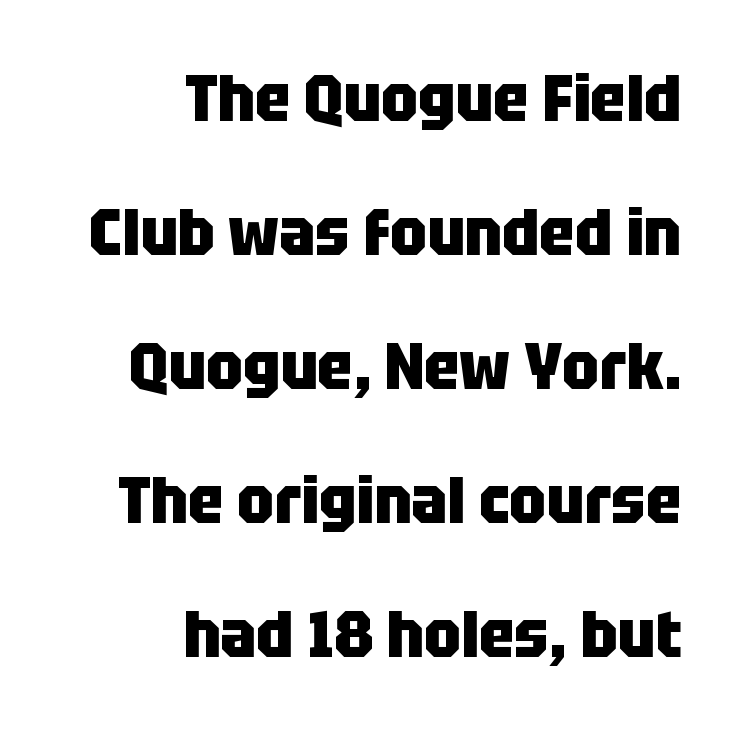
The image shows 66 px heavy, condensed sans-serif type, upright; set right-aligned, loose line spacing (2.03x), normal letter spacing, not underlined; low stroke contrast and a large x-height.
